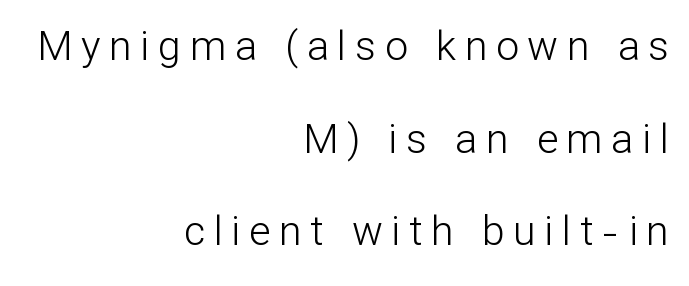
Q: Is the text bold? A: No.
Q: Is the text italic (slanted)? A: No, it is upright.
Q: Is the typeface a serif or a sans-serif typeface? A: Sans-serif.
Q: Is the text underlined? A: No.
Q: How is the paragraph aligned? A: Right-aligned.
Q: Is the spacing between letters normal or unusually wide? A: Unusually wide.
Q: Is the spacing between lines tight, normal or loose? A: Loose.
Q: Width (condensed, normal, or wide)? A: Normal.
Q: Stroke contrast? A: Low.
Q: x-height? A: Medium.
Q: Monospaced? A: No.
